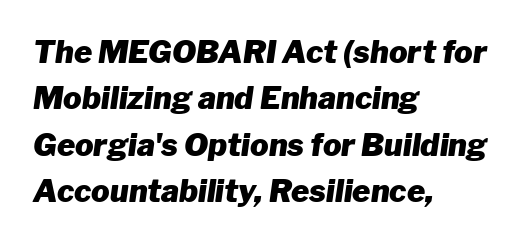
{"italic": "yes", "lean": "right", "slant_degrees": 8, "bold": "yes", "weight": "heavy", "width": "normal", "stroke_contrast": "low", "x_height": "medium", "monospaced": "no", "underline": "no", "align": "left", "line_spacing": "normal", "line_spacing_ratio": 1.5, "letter_spacing": "normal", "letter_spacing_em": 0.0, "glyph_px": 31}
